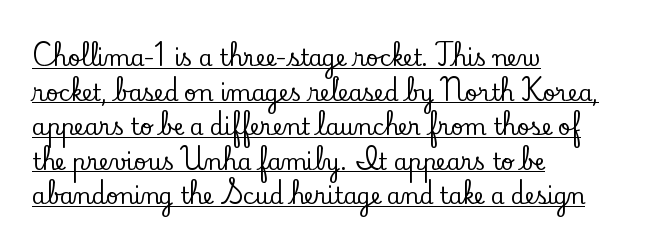
In designer terms, the underline attribute is active on this setting. The typesetter chose a ragged-right arrangement here. The passage shown stacks its lines at a standard gap. Between one letter and the next there's only the usual sliver of space. This sample uses an upright cut, with every glyph sitting square on the baseline.
